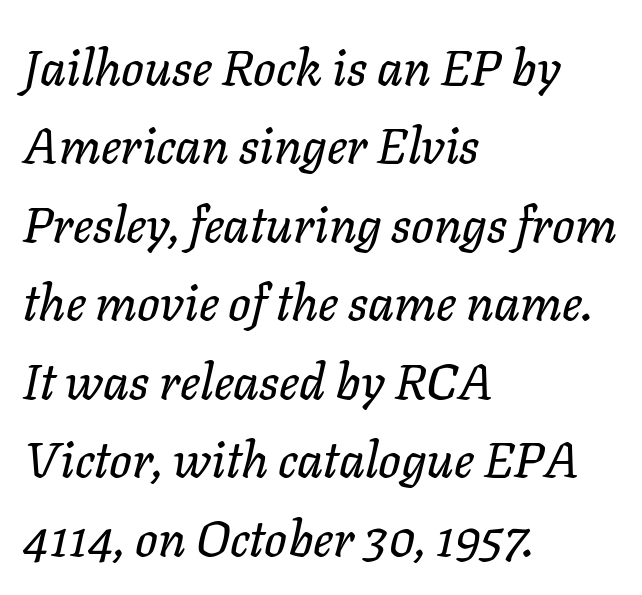
What stands out about the letter spacing? Nothing — it is the standard amount. Every row of glyphs begins at an identical x-position on the left. Think of a printed novel: that variable character pitch is what you see here. Check the space under the baseline: it is left empty. Compared with ordinary roman type, these characters are visibly tilted.
